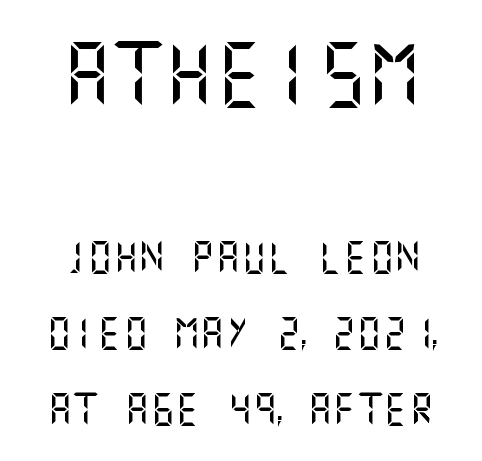
The image shows 64 px sans-serif type, upright; set loose line spacing (2.38x), normal letter spacing, not underlined; the first (top) block is 2.0x larger; medium stroke contrast and a large x-height.
